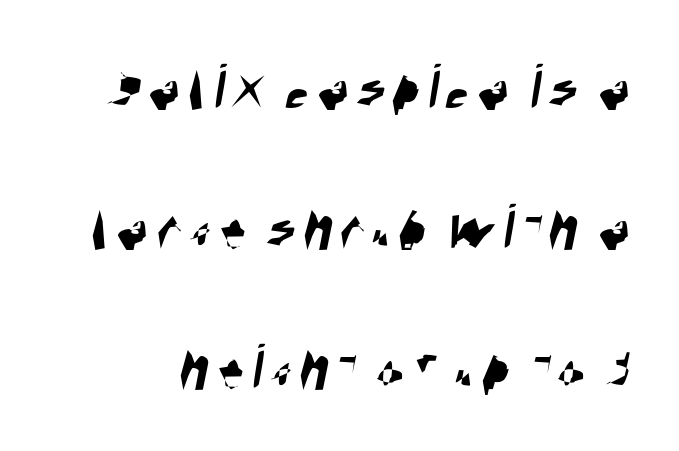
{"serif": "no", "width": "condensed", "stroke_contrast": "high", "x_height": "large", "monospaced": "no", "underline": "no", "line_spacing": "loose", "line_spacing_ratio": 2.12, "glyph_px": 66}
